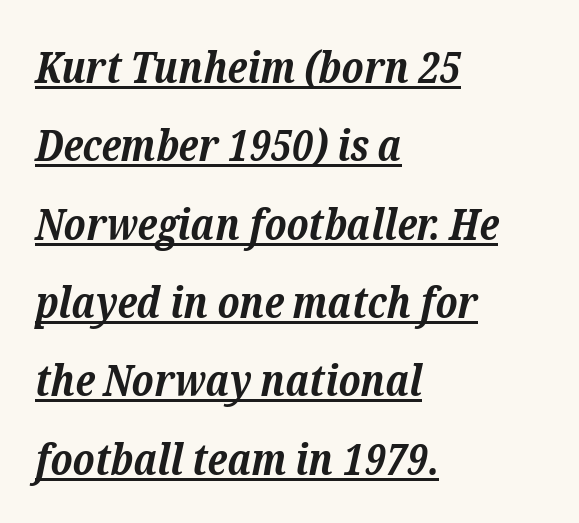
{"serif": "yes", "italic": "yes", "lean": "right", "slant_degrees": 12, "bold": "yes", "weight": "bold", "width": "normal", "stroke_contrast": "low", "x_height": "medium", "monospaced": "no", "underline": "yes", "align": "left", "line_spacing_ratio": 1.78, "letter_spacing": "normal", "letter_spacing_em": 0.0, "glyph_px": 44}
